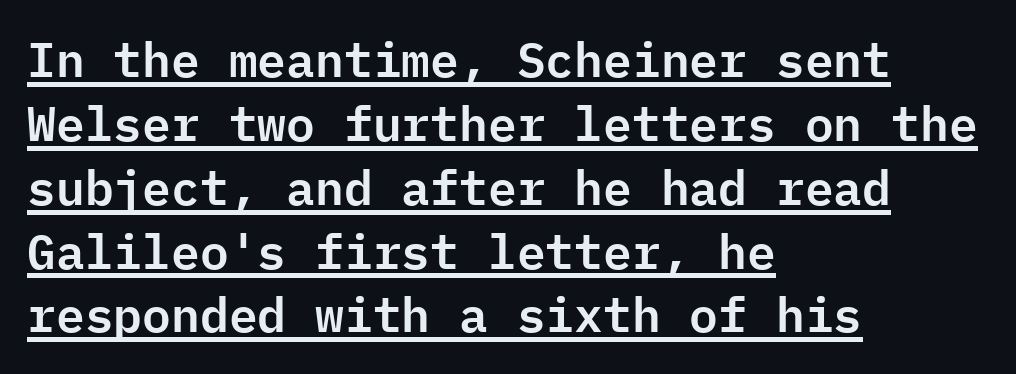
The image shows 48 px sans-serif type, upright, monospaced; set left-aligned, normal line spacing (1.33x), normal letter spacing, underlined; low stroke contrast and a medium x-height.
